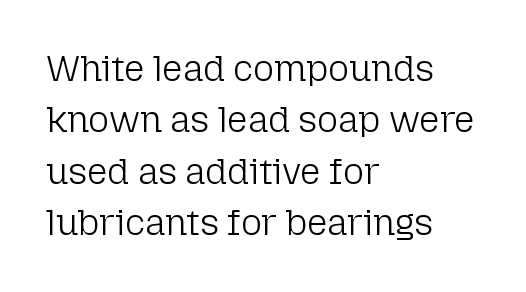
{"serif": "no", "italic": "no", "bold": "no", "weight": "light", "width": "normal", "stroke_contrast": "low", "x_height": "medium", "monospaced": "no", "underline": "no", "align": "left", "line_spacing": "normal", "line_spacing_ratio": 1.43, "letter_spacing": "normal", "letter_spacing_em": 0.0, "glyph_px": 36}
